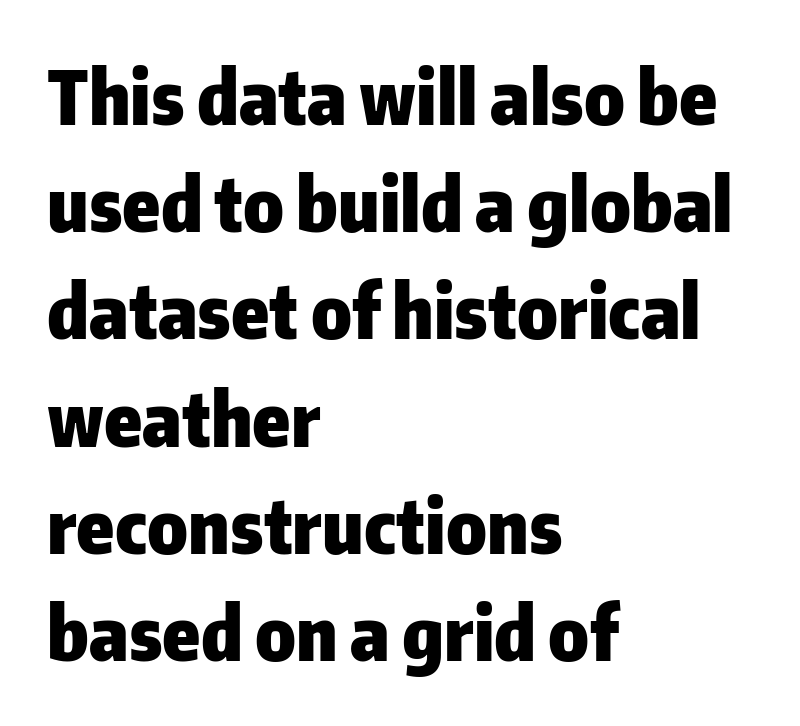
{"serif": "no", "italic": "no", "bold": "yes", "weight": "heavy", "width": "normal", "stroke_contrast": "low", "x_height": "medium", "monospaced": "no", "underline": "no", "align": "left", "line_spacing": "normal", "line_spacing_ratio": 1.43, "letter_spacing": "normal", "letter_spacing_em": 0.0, "glyph_px": 75}
